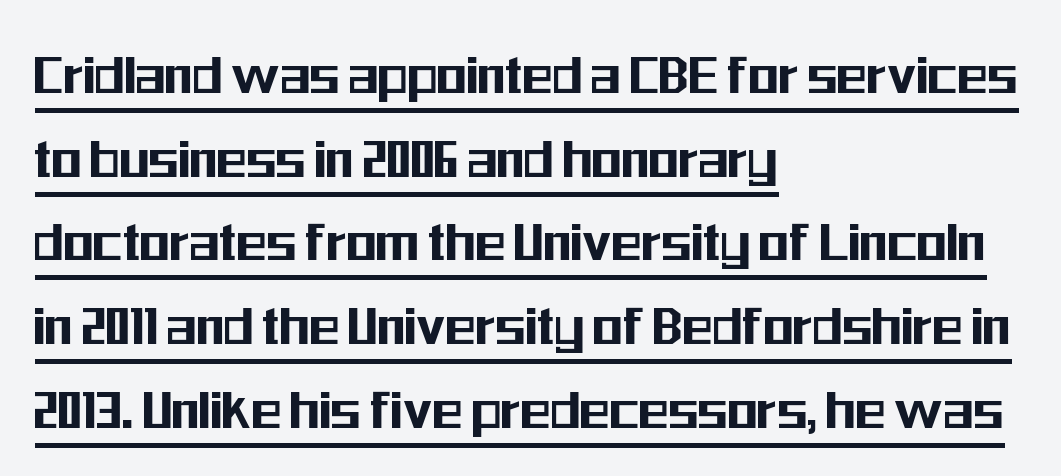
Look at the bottom of the vertical strokes: they stop flat, with no serifs. Look at the tracking — it's just the regular setting, nothing added. The designer left line spacing at the default. In designer terms, the underline attribute is active on this setting. Varying glyph widths throughout — classic text-font behaviour. The font's upright variant was chosen for this text.
